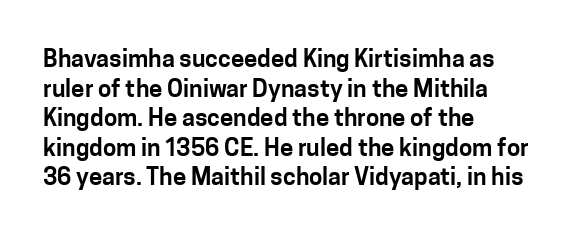
The rag falls on the right side of this text block. This sample uses an upright cut, with every glyph sitting square on the baseline. This sample uses plain, unmodified letter spacing. The strip under each line holds only bare page.
